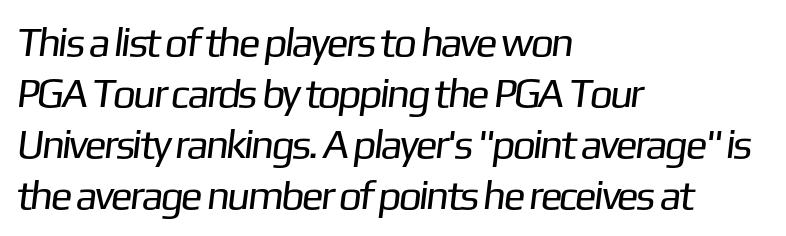
Between one letter and the next there's only the usual sliver of space. The passage shown is not bold in any degree. Teacher's note: observe the even left margin — that is flush-left alignment. Typographically, this falls in the sans-serif category. Any mark beneath the type? The region is blank. The rendering uses natural spacing where letterforms have individual widths.
